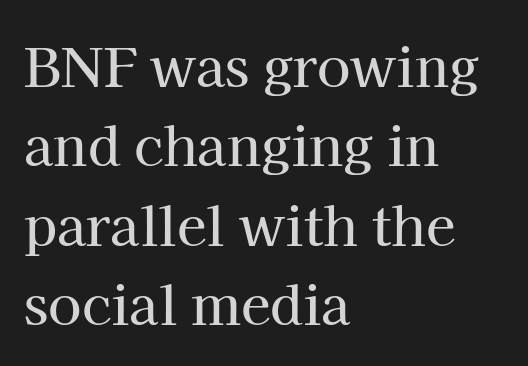
The image shows 54 px serif type, upright; set left-aligned, normal line spacing (1.47x), normal letter spacing, not underlined; high stroke contrast and a medium x-height.
